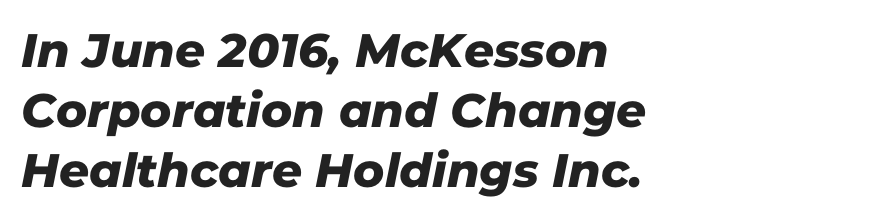
The image shows 47 px sans-serif type; set left-aligned, normal line spacing (1.28x), normal letter spacing, not underlined; low stroke contrast and a medium x-height.
